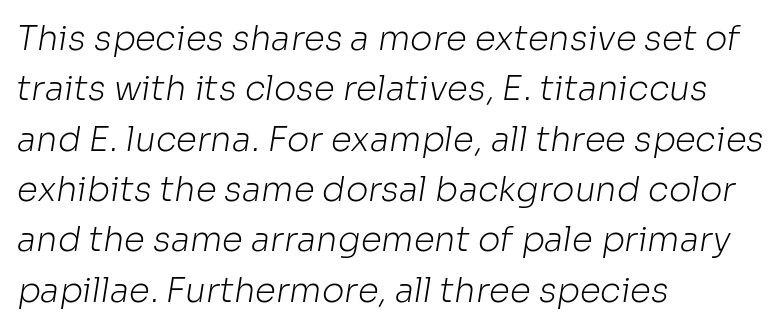
{"serif": "no", "bold": "no", "weight": "light", "width": "normal", "stroke_contrast": "low", "x_height": "medium", "monospaced": "no", "underline": "no", "align": "left", "line_spacing": "normal", "line_spacing_ratio": 1.48, "letter_spacing": "normal", "letter_spacing_em": 0.0, "glyph_px": 34}
